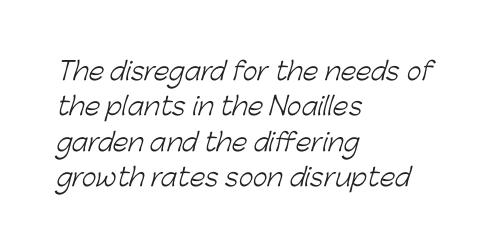
These lines keep a tight, regular rhythm from letter to letter. Whoever set this chose a conventional vertical rhythm. Clear beneath every line of the passage. Ink coverage per letter is moderate at most.
